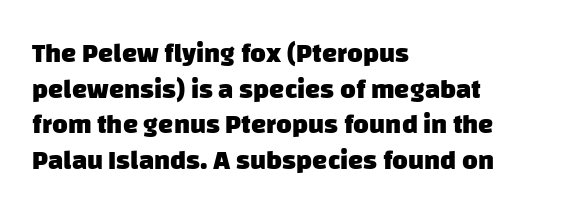
{"bold": "yes", "underline": "no", "align": "left", "line_spacing": "normal", "line_spacing_ratio": 1.32, "letter_spacing": "normal", "letter_spacing_em": 0.0, "glyph_px": 27}
